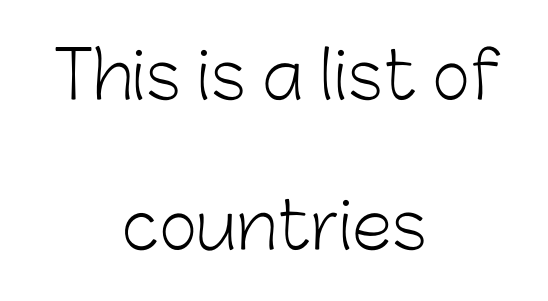
{"serif": "no", "italic": "no", "bold": "no", "weight": "light", "width": "normal", "stroke_contrast": "low", "x_height": "medium", "monospaced": "no", "underline": "no", "align": "center", "line_spacing": "loose", "line_spacing_ratio": 2.31, "letter_spacing": "normal", "letter_spacing_em": 0.0, "glyph_px": 65}
